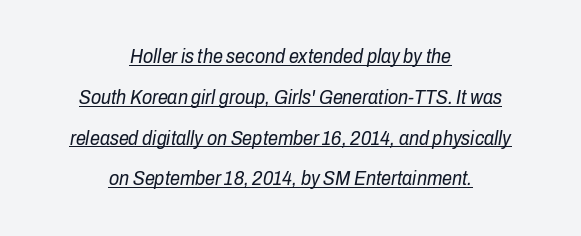
{"italic": "yes", "lean": "right", "slant_degrees": 10, "bold": "no", "underline": "yes", "align": "center", "line_spacing": "loose", "line_spacing_ratio": 2.04, "letter_spacing": "normal", "letter_spacing_em": 0.0, "glyph_px": 20}
